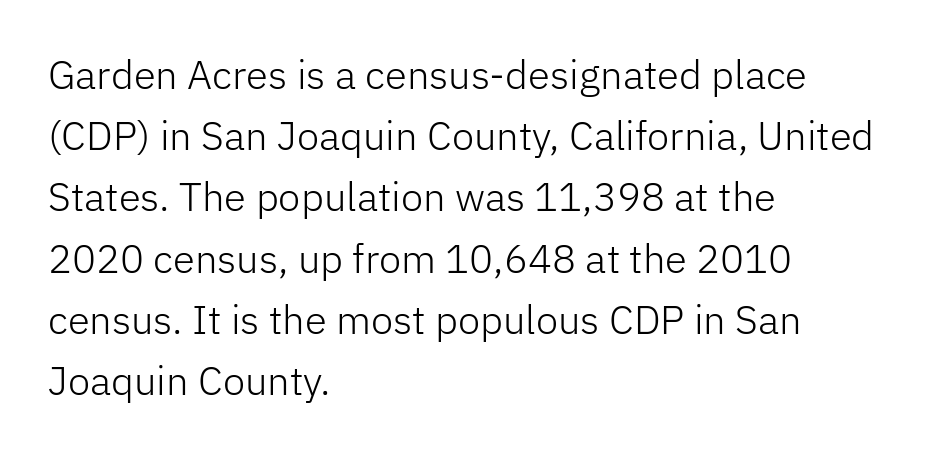
{"serif": "no", "italic": "no", "bold": "no", "weight": "light", "width": "normal", "stroke_contrast": "low", "x_height": "medium", "monospaced": "no", "underline": "no", "align": "left", "line_spacing": "normal", "line_spacing_ratio": 1.53, "letter_spacing": "normal", "letter_spacing_em": 0.0, "glyph_px": 40}
